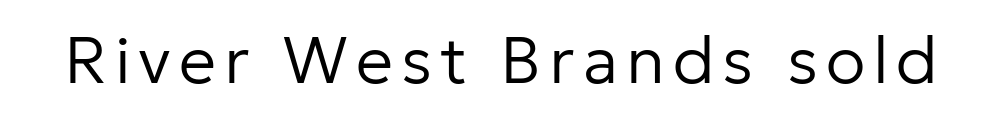
The image shows 66 px regular-weight sans-serif type, upright; set not underlined; low stroke contrast and a medium x-height.
